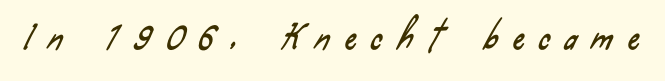
Spacing between characters has been opened up far beyond the box default. Here the designer chose a conventional face with non-uniform glyph widths. To sum up the face: it is a sans, with no serifs. Lines of text with bare space underneath.
